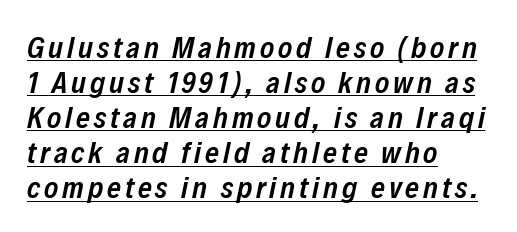
The specimen reads as italic at a glance. You could not count columns in this text — the font is proportionally spaced. This is moderately heavy type, rendered in semibold. The passage is arranged the way most books set body copy — flush left. This rendering features underlined lettering.
